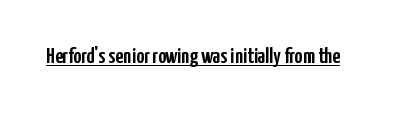
Q: Is the text italic (slanted)? A: No, it is upright.
Q: Is the text underlined? A: Yes.
Q: Is the spacing between letters normal or unusually wide? A: Normal.
